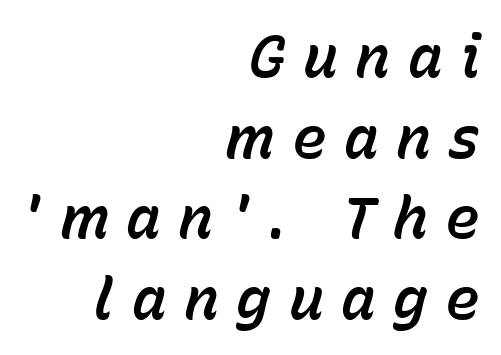
{"italic": "yes", "lean": "right", "slant_degrees": 15, "width": "normal", "stroke_contrast": "low", "x_height": "medium", "monospaced": "no", "underline": "no", "align": "right", "line_spacing": "normal", "line_spacing_ratio": 1.39, "letter_spacing": "wide", "letter_spacing_em": 0.3, "glyph_px": 58}
